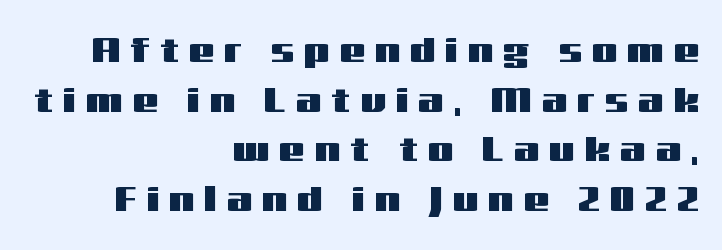
Q: Is the text italic (slanted)? A: No, it is upright.
Q: Is the typeface a serif or a sans-serif typeface? A: Sans-serif.
Q: Is the text underlined? A: No.
Q: How is the paragraph aligned? A: Right-aligned.
Q: Is the spacing between letters normal or unusually wide? A: Unusually wide.
Q: Is the spacing between lines tight, normal or loose? A: Normal.
Q: Width (condensed, normal, or wide)? A: Wide.
Q: Stroke contrast? A: Medium.
Q: x-height? A: Medium.
Q: Monospaced? A: No.
